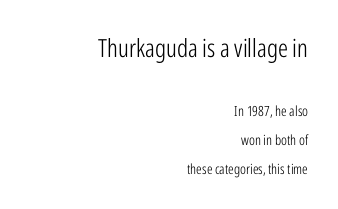
Posture: vertical. The tracking reads as untouched default to a designer's eye. A light-to-regular cut is what we see here. Quick note: interline space is abundant. The paragraph shown leans on its right margin. Type size steps down from the first block to the second.
